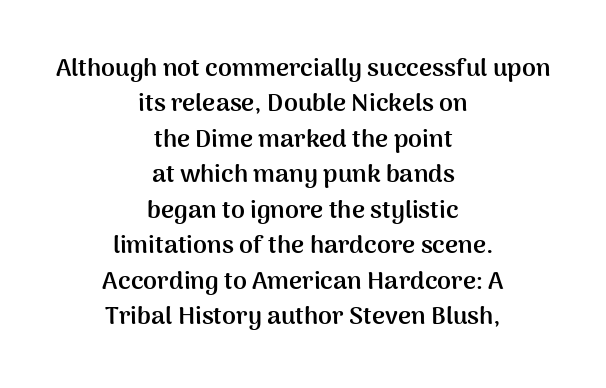
The image shows 25 px bold type, upright; set centered, normal line spacing (1.42x), normal letter spacing, not underlined.
